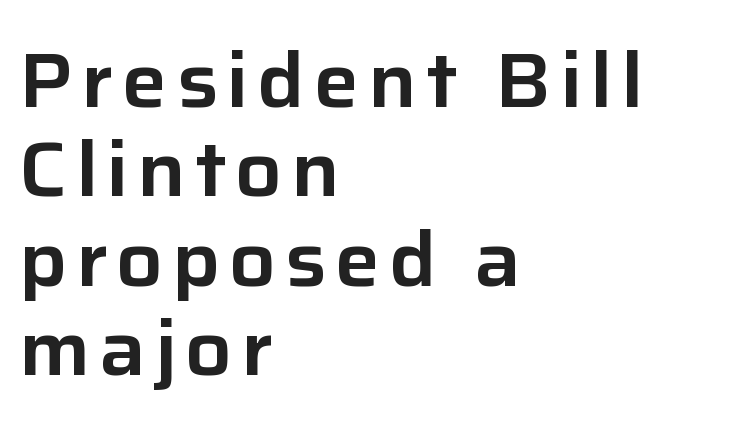
The image shows 77 px sans-serif type, upright; set left-aligned, line spacing 1.16x, not underlined; low stroke contrast and a medium x-height.
